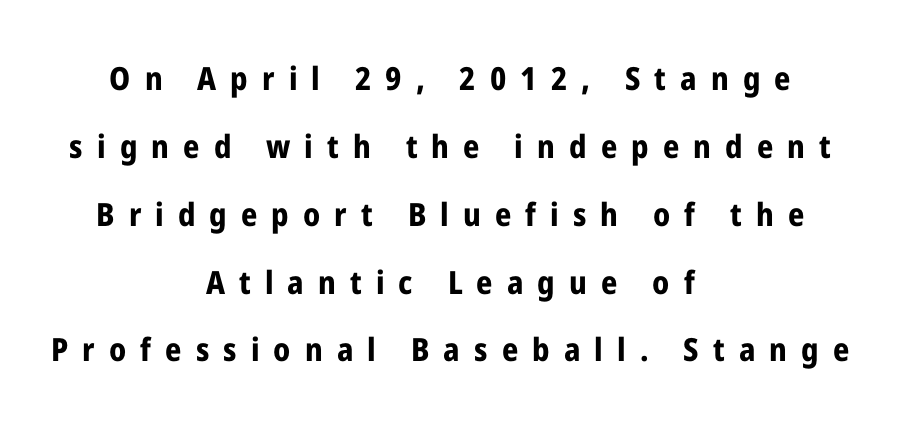
{"serif": "no", "italic": "no", "bold": "yes", "weight": "bold", "width": "condensed", "stroke_contrast": "low", "x_height": "medium", "monospaced": "no", "underline": "no", "align": "center", "line_spacing": "loose", "line_spacing_ratio": 2.12, "letter_spacing": "wide", "letter_spacing_em": 0.44, "glyph_px": 32}
